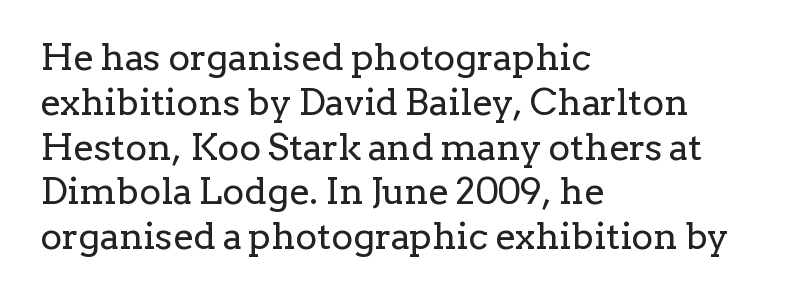
Q: Is the text bold? A: No.
Q: Is the text italic (slanted)? A: No, it is upright.
Q: Is the typeface a serif or a sans-serif typeface? A: Serif.
Q: Is the text underlined? A: No.
Q: How is the paragraph aligned? A: Left-aligned.
Q: Is the spacing between letters normal or unusually wide? A: Normal.
Q: Width (condensed, normal, or wide)? A: Normal.
Q: Stroke contrast? A: Low.
Q: x-height? A: Medium.
Q: Monospaced? A: No.
